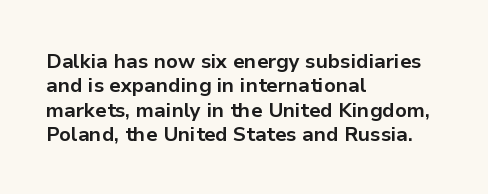
In terms of weight, the rendering is a true, heavy bold. In CSS terms this would be text-align: left. This rendering leaves character spacing at its baseline value. Honestly, there is no underline to notice here at all. The typography opts for an upright posture over an oblique one.
